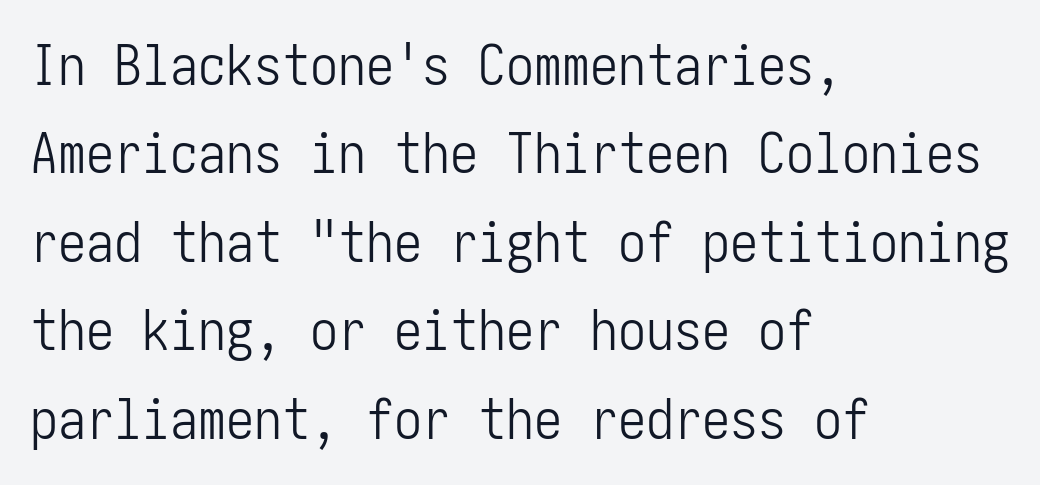
{"serif": "no", "italic": "no", "bold": "no", "weight": "light", "width": "condensed", "stroke_contrast": "low", "x_height": "medium", "underline": "no", "align": "left", "line_spacing": "normal", "line_spacing_ratio": 1.58, "letter_spacing": "normal", "letter_spacing_em": 0.0, "glyph_px": 56}
